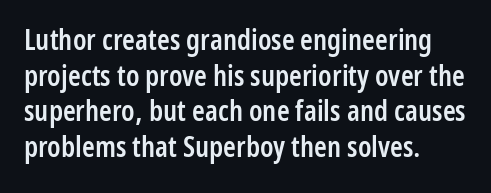
Q: Is the text bold? A: Semi-bold.
Q: Is the text italic (slanted)? A: No, it is upright.
Q: Is the typeface a serif or a sans-serif typeface? A: Sans-serif.
Q: Is the text underlined? A: No.
Q: How is the paragraph aligned? A: Left-aligned.
Q: Is the spacing between letters normal or unusually wide? A: Normal.
Q: Width (condensed, normal, or wide)? A: Condensed.
Q: Stroke contrast? A: Low.
Q: x-height? A: Medium.
Q: Monospaced? A: No.
